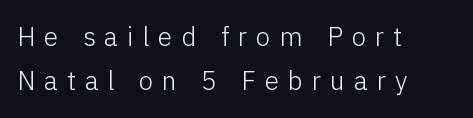
Every row of glyphs begins at an identical x-position on the left. The strip under each line holds only bare page. These glyphs show unthickened strokes, regular width or finer. Honestly, the row spacing looks completely unremarkable.
